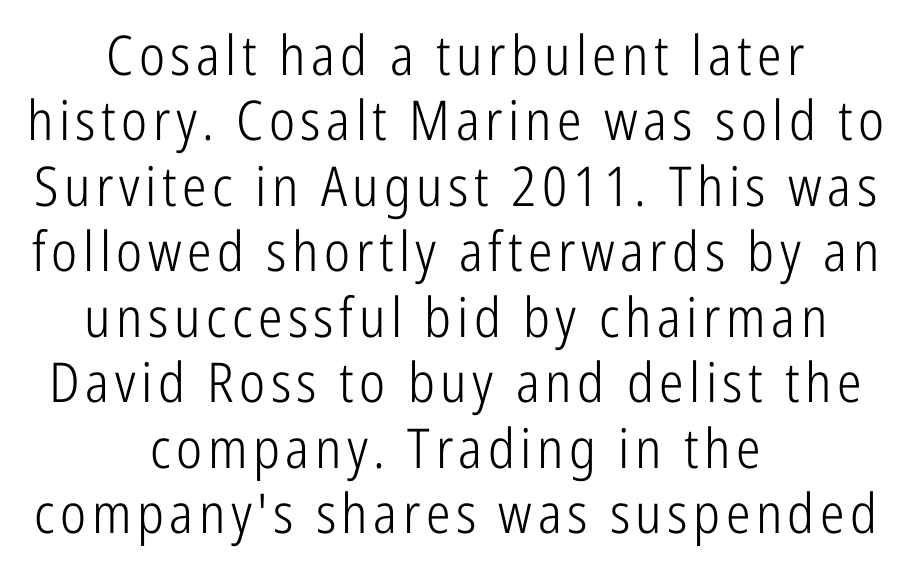
{"serif": "no", "italic": "no", "bold": "no", "weight": "light", "width": "condensed", "stroke_contrast": "low", "x_height": "medium", "monospaced": "no", "underline": "no", "align": "center", "line_spacing_ratio": 1.19, "glyph_px": 55}
